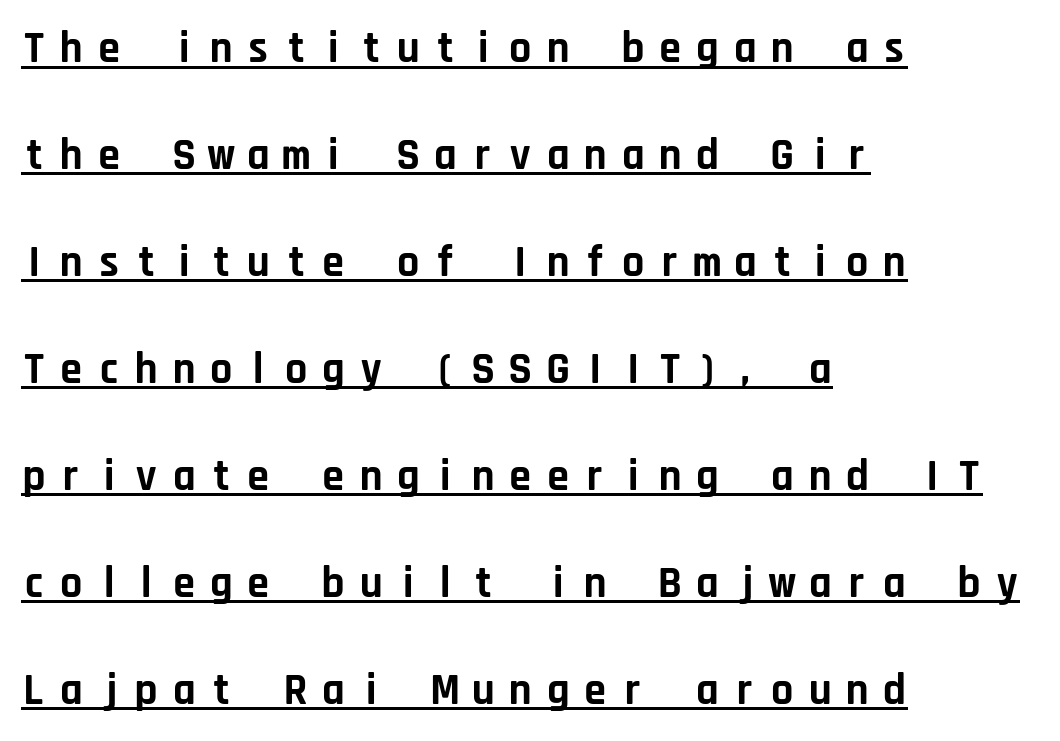
{"serif": "no", "italic": "no", "bold": "yes", "weight": "bold", "width": "normal", "stroke_contrast": "low", "x_height": "large", "monospaced": "yes", "underline": "yes", "align": "left", "line_spacing": "loose", "line_spacing_ratio": 2.43, "letter_spacing": "wide", "letter_spacing_em": 0.25, "glyph_px": 44}
